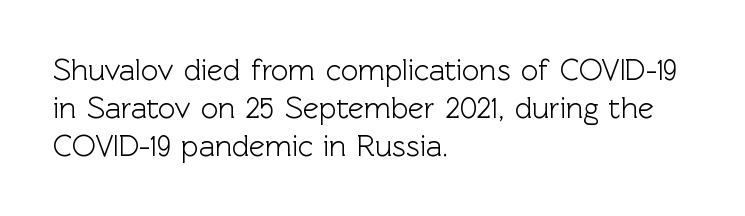
{"serif": "no", "italic": "no", "width": "normal", "x_height": "medium", "monospaced": "no", "underline": "no", "align": "left", "line_spacing": "normal", "line_spacing_ratio": 1.26, "letter_spacing": "normal", "letter_spacing_em": 0.0, "glyph_px": 30}
